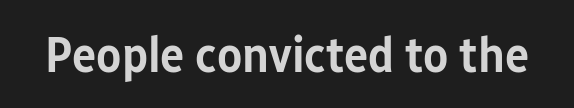
The image shows 51 px semibold, condensed sans-serif type, upright; set normal letter spacing, not underlined; low stroke contrast and a medium x-height.
